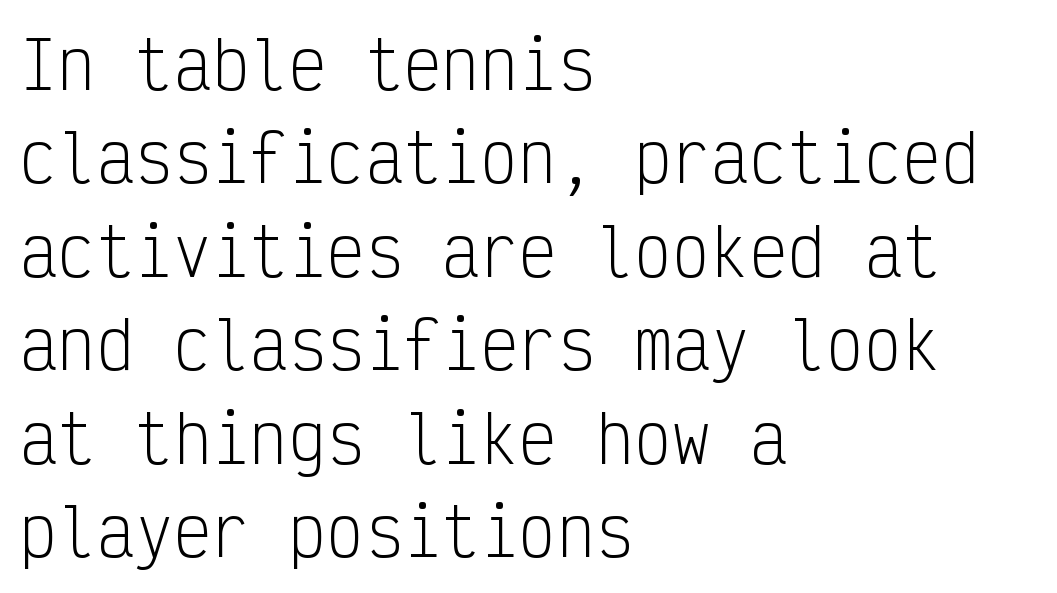
{"serif": "no", "italic": "no", "bold": "no", "weight": "light", "width": "condensed", "stroke_contrast": "low", "x_height": "medium", "monospaced": "yes", "underline": "no", "align": "left", "line_spacing": "normal", "line_spacing_ratio": 1.46, "letter_spacing": "normal", "letter_spacing_em": 0.0, "glyph_px": 64}
